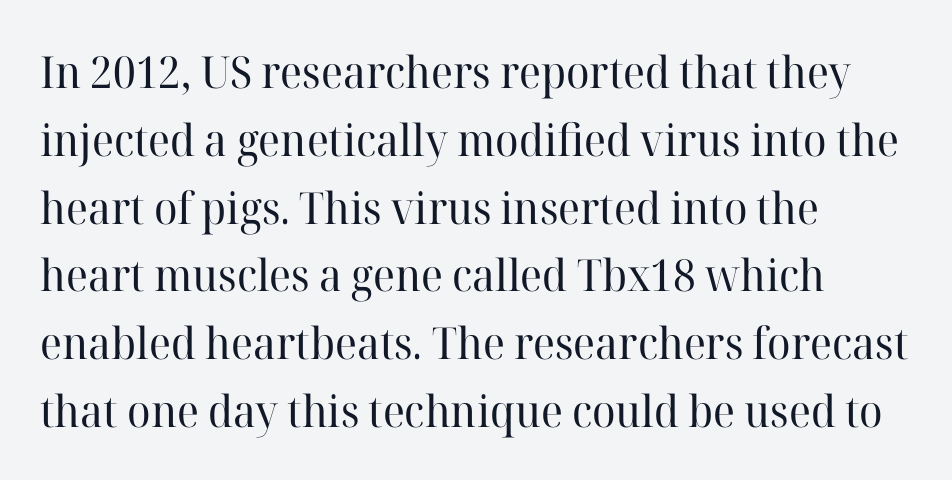
Q: Is the text bold? A: No.
Q: Is the text italic (slanted)? A: No, it is upright.
Q: Is the typeface a serif or a sans-serif typeface? A: Serif.
Q: Is the text underlined? A: No.
Q: How is the paragraph aligned? A: Left-aligned.
Q: Is the spacing between letters normal or unusually wide? A: Normal.
Q: Is the spacing between lines tight, normal or loose? A: Normal.
Q: Width (condensed, normal, or wide)? A: Normal.
Q: Stroke contrast? A: High.
Q: x-height? A: Medium.
Q: Monospaced? A: No.
